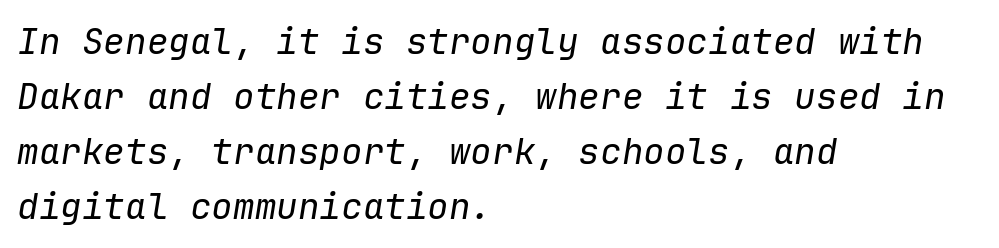
Regarding leading, the lines here are spaced in the standard way. This reads as an unemphasized weight, regular at the heaviest. Glance below the letters and you will spot only blank space. Standard letterfit; no display-style spreading of the glyphs. A typesetter would call this monospace, since all characters share one set width.
